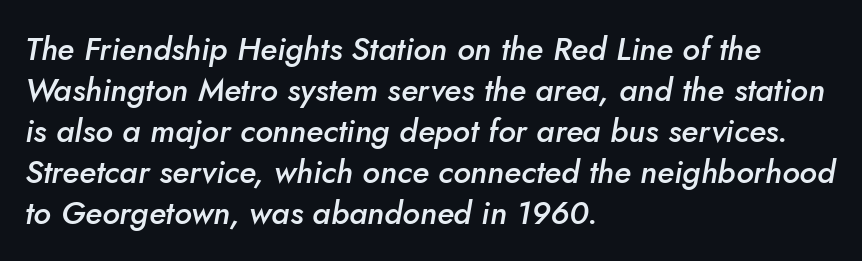
All the whitespace from short lines collects on the right. Words appear dense and cohesive because spacing is normal. The glyphs look as if they've been sheared to an angle. Note the varied advance widths — an 'i' is clearly narrower than an 'm'. Just letters on the line, the space beneath them empty.
